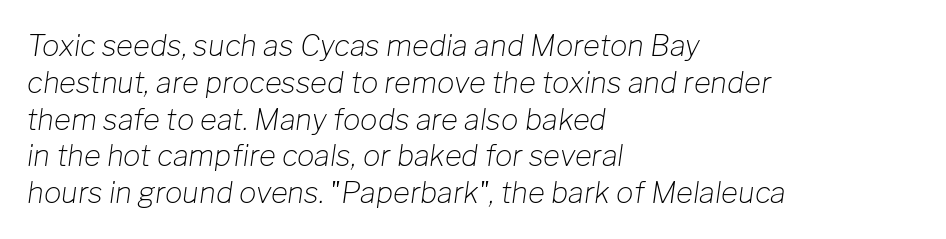
The image shows 29 px light type, italic (leaning right); set left-aligned, normal line spacing (1.27x), normal letter spacing, not underlined; low stroke contrast and a medium x-height.
